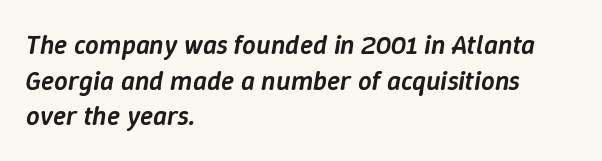
Q: Is the text bold? A: Semi-bold.
Q: Is the text italic (slanted)? A: Yes, it leans right by about 9 degrees.
Q: Is the text underlined? A: No.
Q: How is the paragraph aligned? A: Left-aligned.
Q: Is the spacing between letters normal or unusually wide? A: Normal.
Q: Is the spacing between lines tight, normal or loose? A: Normal.
